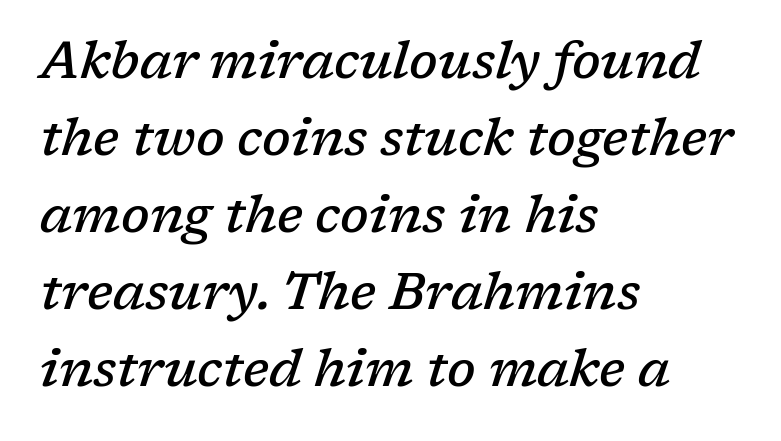
This rendering leaves character spacing at its baseline value. A student would call this left alignment; a typographer would say flush left, rag right. These lines were composed using italics. Regarding serifs, this sample has them. A typesetter would call this proportional, since set widths differ per character. The passage shown is not underscored anywhere.
